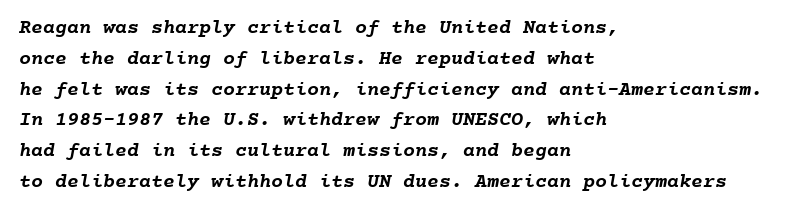
If you drew a ruler down the left edge, every line would touch it. Honestly, the letter spacing is just normal — you wouldn't notice it. These lines sit exactly where default settings would place them. Descenders hang freely into open space. Bold? Absolutely — the strokes are thick and heavy.
